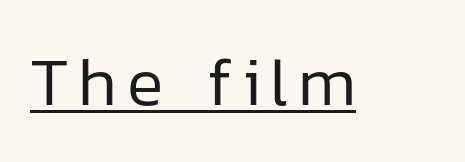
Q: Is the text bold? A: No.
Q: Is the text italic (slanted)? A: No, it is upright.
Q: Is the typeface a serif or a sans-serif typeface? A: Sans-serif.
Q: Is the text underlined? A: Yes.
Q: Width (condensed, normal, or wide)? A: Normal.
Q: Stroke contrast? A: Low.
Q: x-height? A: Medium.
Q: Monospaced? A: No.
